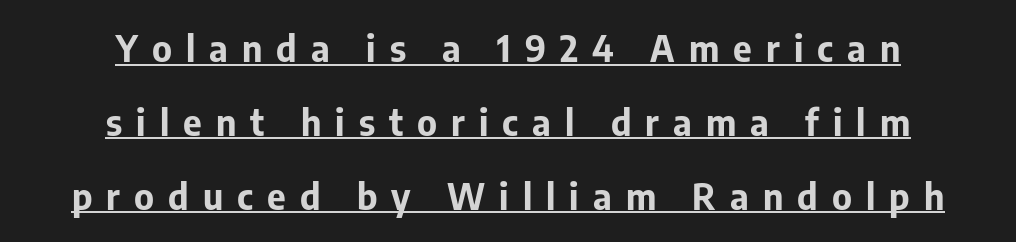
The setting favours the middle, as headings and verse often do. Tall strokes in this sample are plumb rather than angled. How heavy is the stroke? Heavy — this is a bold. These lines stand farther apart than default settings would place them.
